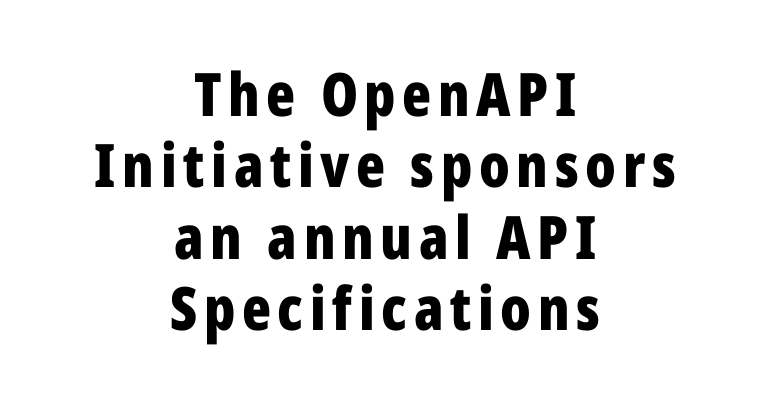
The image shows 60 px bold, condensed sans-serif type, upright; set centered, line spacing 1.19x, not underlined; low stroke contrast and a medium x-height.
